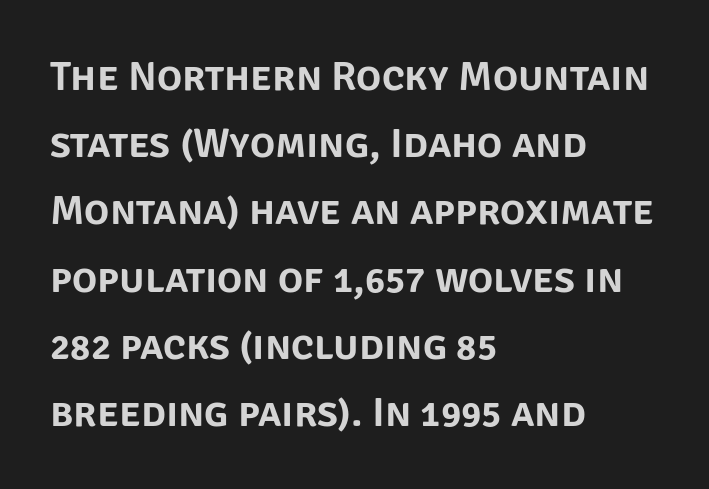
Q: Is the text italic (slanted)? A: No, it is upright.
Q: Is the typeface a serif or a sans-serif typeface? A: Sans-serif.
Q: Is the text underlined? A: No.
Q: How is the paragraph aligned? A: Left-aligned.
Q: Is the spacing between letters normal or unusually wide? A: Normal.
Q: Is the spacing between lines tight, normal or loose? A: Normal.
Q: Width (condensed, normal, or wide)? A: Normal.
Q: Stroke contrast? A: Low.
Q: x-height? A: Large.
Q: Monospaced? A: No.
